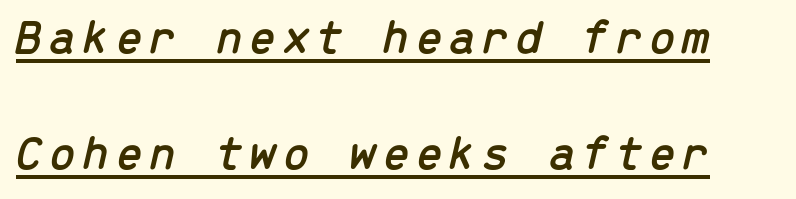
The whole block is typeset with a tilt. How would I describe the line gaps? Wide and relaxed. The face used here is monospaced, like something from a code editor. The lettering is marked with a stroke running underneath it.
